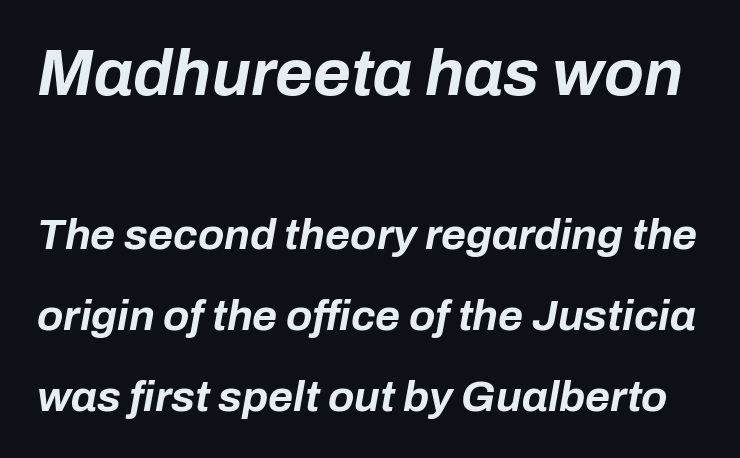
{"italic": "yes", "lean": "right", "slant_degrees": 10, "bold": "yes", "weight": "bold", "width": "normal", "stroke_contrast": "low", "x_height": "medium", "monospaced": "no", "underline": "no", "line_spacing_ratio": 1.88, "letter_spacing": "normal", "letter_spacing_em": 0.0, "larger_block": "first", "size_ratio": 1.51, "glyph_px": 65}
